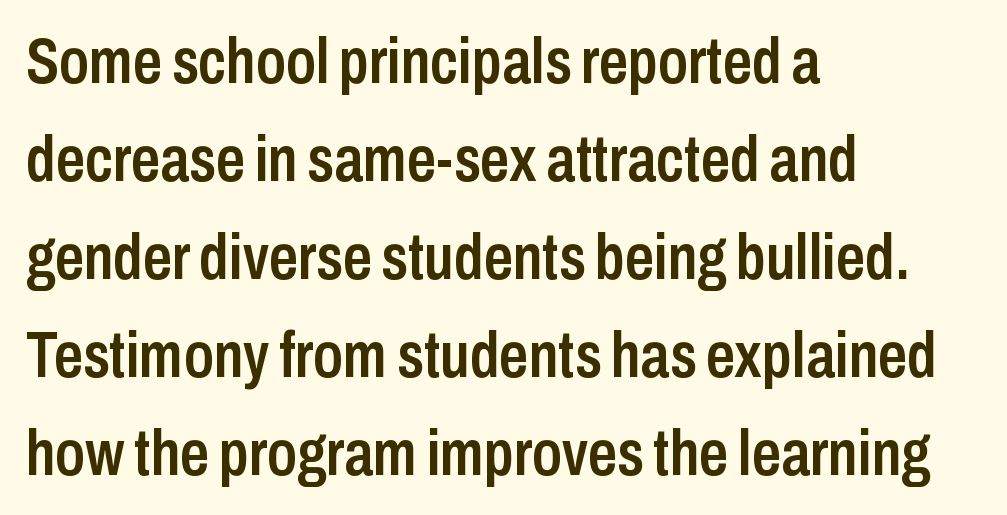
{"serif": "no", "italic": "no", "bold": "semi", "weight": "semibold", "width": "condensed", "stroke_contrast": "low", "x_height": "medium", "monospaced": "no", "underline": "no", "align": "left", "line_spacing": "normal", "line_spacing_ratio": 1.53, "letter_spacing": "normal", "letter_spacing_em": 0.0, "glyph_px": 64}
